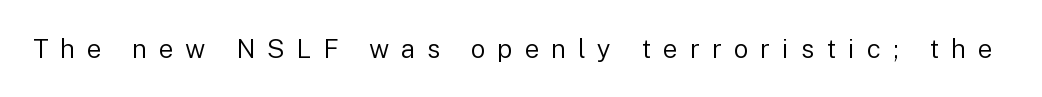
{"italic": "no", "bold": "no", "underline": "no", "letter_spacing": "wide", "letter_spacing_em": 0.46, "glyph_px": 26}
